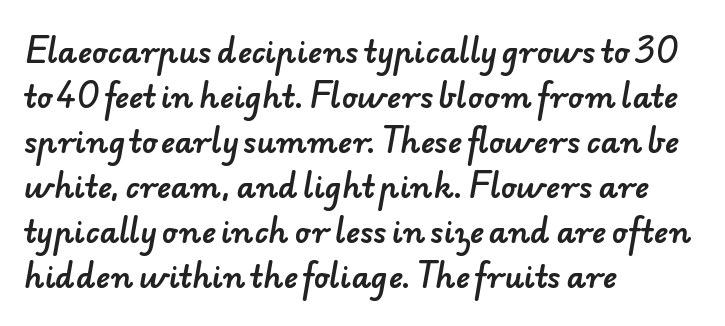
{"serif": "no", "width": "normal", "stroke_contrast": "low", "x_height": "small", "monospaced": "no", "underline": "no", "align": "left", "line_spacing": "normal", "line_spacing_ratio": 1.5, "letter_spacing": "normal", "letter_spacing_em": 0.0, "glyph_px": 30}
